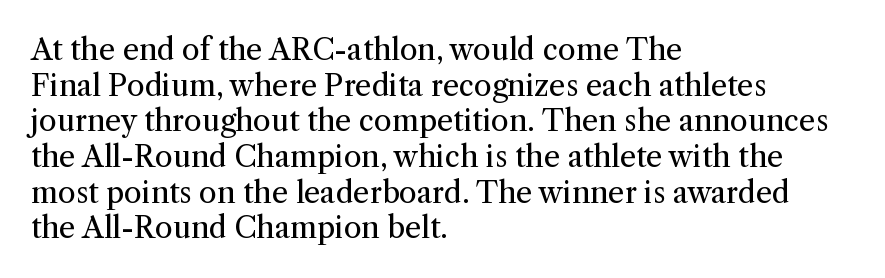
{"serif": "yes", "italic": "no", "bold": "no", "weight": "regular", "width": "normal", "stroke_contrast": "medium", "x_height": "medium", "monospaced": "no", "underline": "no", "align": "left", "line_spacing_ratio": 1.23, "letter_spacing": "normal", "letter_spacing_em": 0.0, "glyph_px": 29}
